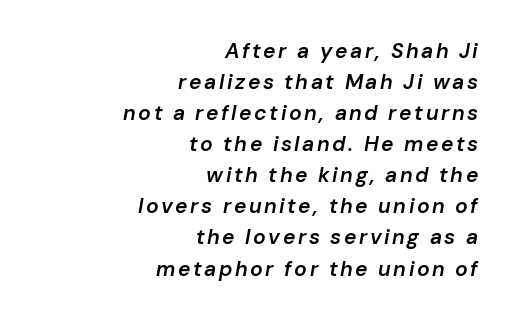
The letters are semibold — heavier than regular but short of a full bold. A normal amount of white space separates one row of letters from the next. The lines are quadded right. This is oblique type, the kind used for emphasis or titles. Any mark beneath the type? The region is blank.
